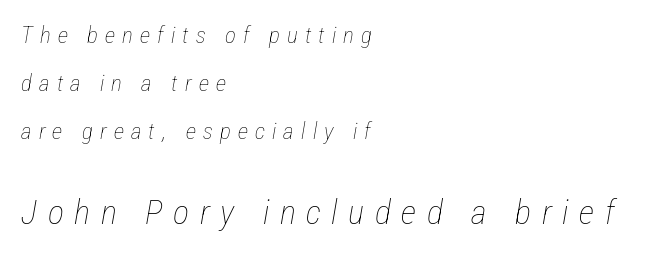
The image shows 34 px thin, condensed type, italic (leaning right); set left-aligned, loose line spacing (2.09x), unusually wide letter spacing (+0.31 em), not underlined; the second (bottom) block is 1.48x larger; low stroke contrast and a medium x-height.
